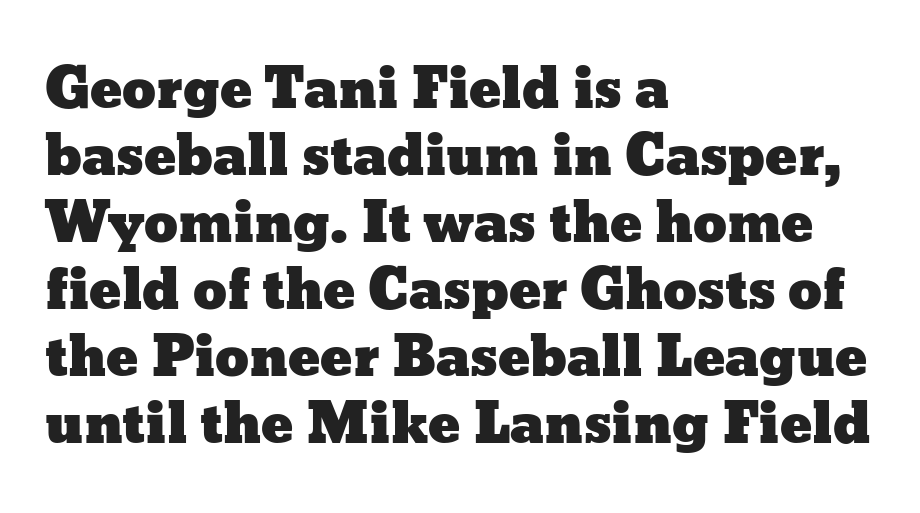
{"italic": "no", "width": "wide", "stroke_contrast": "low", "x_height": "medium", "monospaced": "no", "underline": "no", "align": "left", "line_spacing_ratio": 1.24, "letter_spacing": "normal", "letter_spacing_em": 0.0, "glyph_px": 54}
